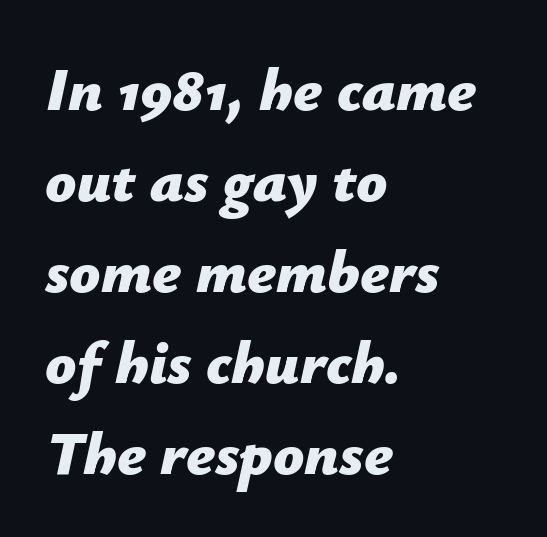
Characters are canted at an angle relative to the baseline's perpendicular. Varying glyph widths throughout — classic text-font behaviour. You could call the tracking neutral — neither tight nor loose. The leading is moderate, giving the passage an even texture. Reading down the block, your eye returns to a fixed left position each line. I'd describe the lettering as bold — thick and assertive.
